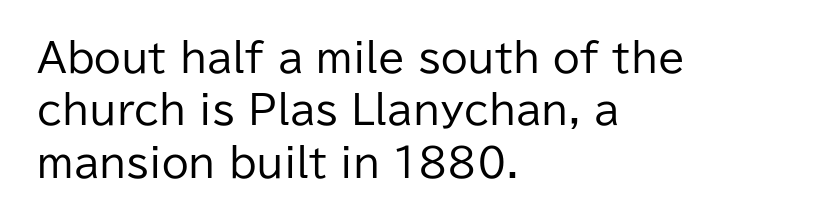
{"serif": "no", "italic": "no", "bold": "no", "weight": "regular", "width": "normal", "stroke_contrast": "low", "x_height": "medium", "monospaced": "no", "underline": "no", "align": "left", "line_spacing": "normal", "line_spacing_ratio": 1.34, "letter_spacing": "normal", "letter_spacing_em": 0.0, "glyph_px": 39}
